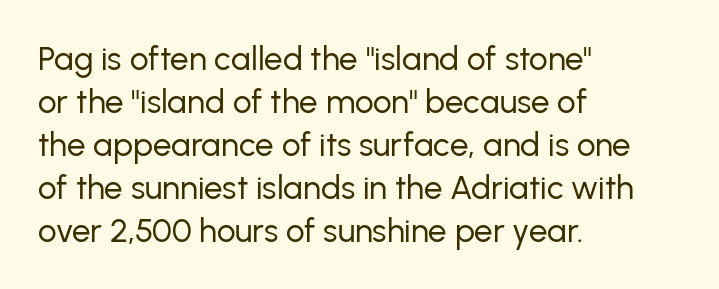
{"serif": "no", "italic": "no", "bold": "no", "weight": "regular", "width": "normal", "stroke_contrast": "low", "x_height": "medium", "monospaced": "no", "underline": "no", "align": "left", "line_spacing": "normal", "line_spacing_ratio": 1.3, "letter_spacing": "normal", "letter_spacing_em": 0.0, "glyph_px": 33}
